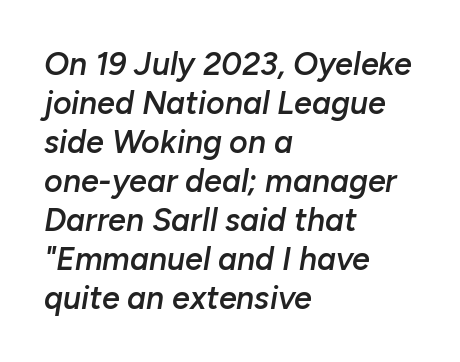
The image shows 32 px semibold type, italic (leaning right); set left-aligned, line spacing 1.22x, normal letter spacing, not underlined; low stroke contrast and a medium x-height.
